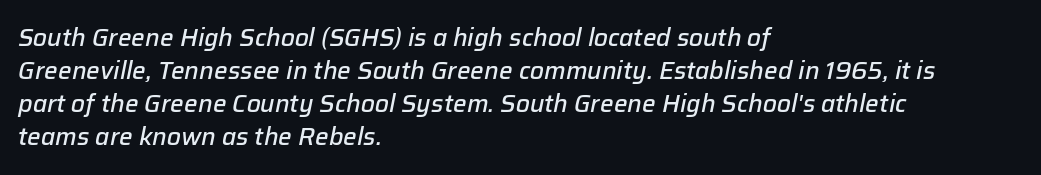
Q: Is the text bold? A: Semi-bold.
Q: Is the text italic (slanted)? A: Yes, it leans right by about 12 degrees.
Q: Is the text underlined? A: No.
Q: How is the paragraph aligned? A: Left-aligned.
Q: Is the spacing between letters normal or unusually wide? A: Normal.
Q: Is the spacing between lines tight, normal or loose? A: Normal.
